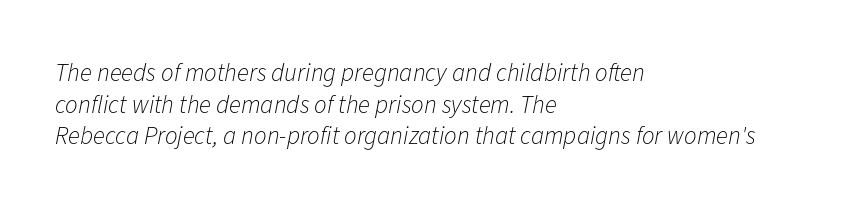
Honestly, the letter spacing is just normal — you wouldn't notice it. Notice how the stems are inclined rather than vertical — that's the hallmark of italics. Quick note: underline off. Typeset ragged right — the left edge is the straight one.
